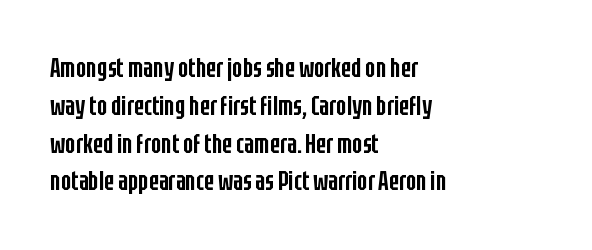
Short note: letters normally spaced. In terms of weight, the rendering is demibold, just under bold. Students, observe: this is what conventionally led text looks like. The typography opts for an upright posture over an oblique one. Each line starts at the same left margin while the right side varies. Check the space under the baseline: it is left empty.
